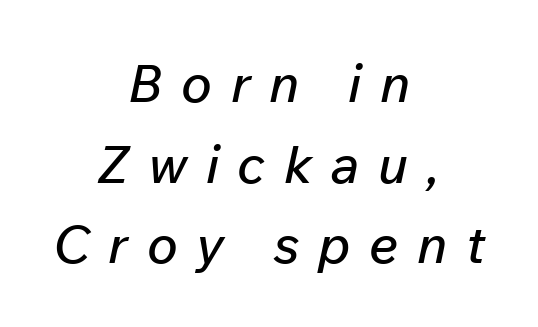
The image shows 52 px text type, italic (leaning right); set centered, normal line spacing (1.55x), unusually wide letter spacing (+0.36 em), not underlined; low stroke contrast and a medium x-height.
